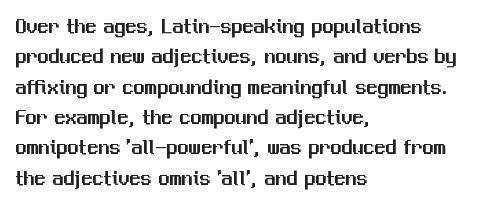
{"italic": "no", "underline": "no", "align": "left", "line_spacing": "normal", "line_spacing_ratio": 1.38, "letter_spacing": "normal", "letter_spacing_em": 0.0, "glyph_px": 22}
